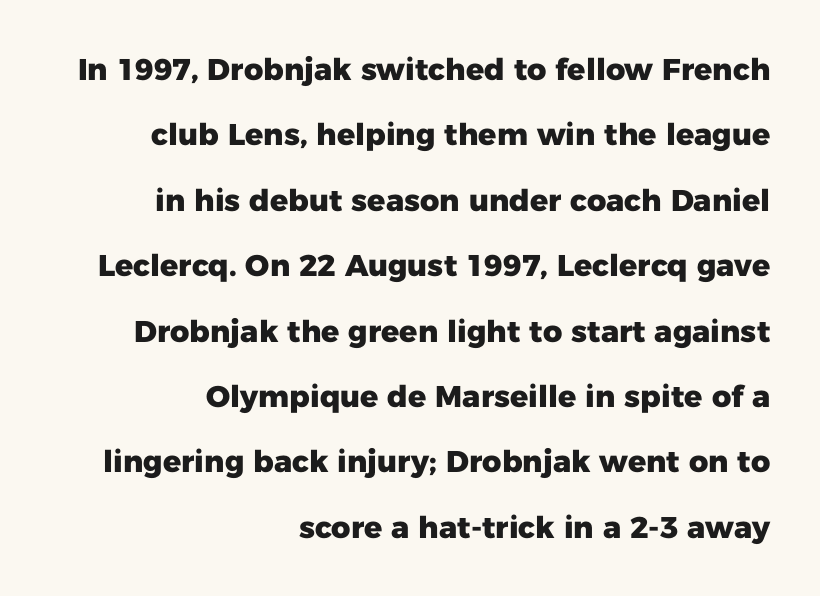
Every row of glyphs terminates at an identical x-position on the right. A bare baseline throughout the passage. The rendering uses a large line-height, opening up the rows. The lettering stays uniformly vertical, giving the passage a roman look. There is no visible air inserted between adjacent glyphs. Compared with an ordinary text face, these strokes are far heavier — a full bold.
